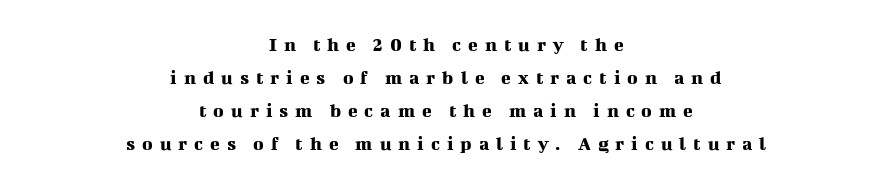
{"italic": "no", "underline": "no", "align": "center", "line_spacing": "normal", "line_spacing_ratio": 1.65, "letter_spacing": "wide", "letter_spacing_em": 0.35, "glyph_px": 20}
